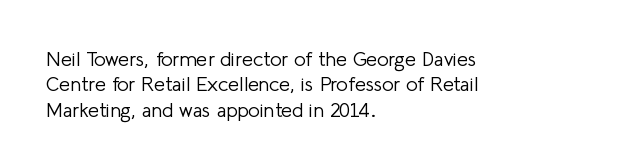
The rows are spaced the way most documents space them. Weight: in the light-to-regular range. Each word holds together tightly as a unit, with standard inter-letter gaps. Nobody drew a line under any word here.
